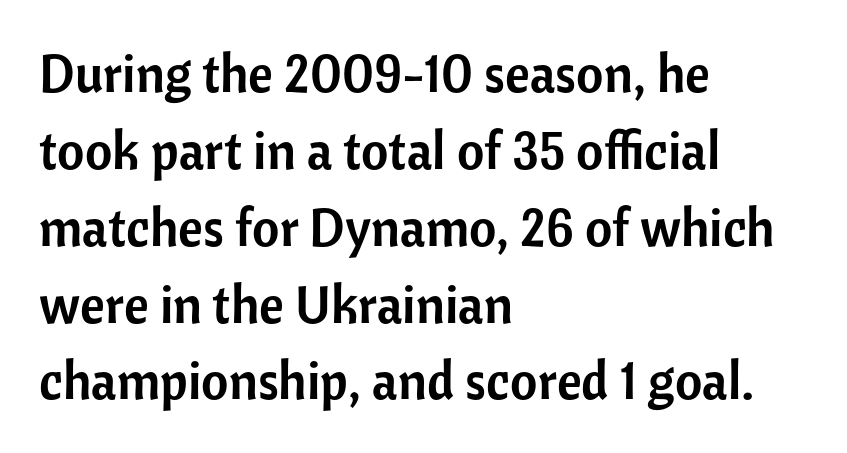
The glyphs in this specimen are sans serif. The letterforms sit shoulder to shoulder at normal distance. The space beneath each line is pristine and unruled. You could not count columns in this text — the font is proportionally spaced. A typesetter would mark this as roman, not italic.
